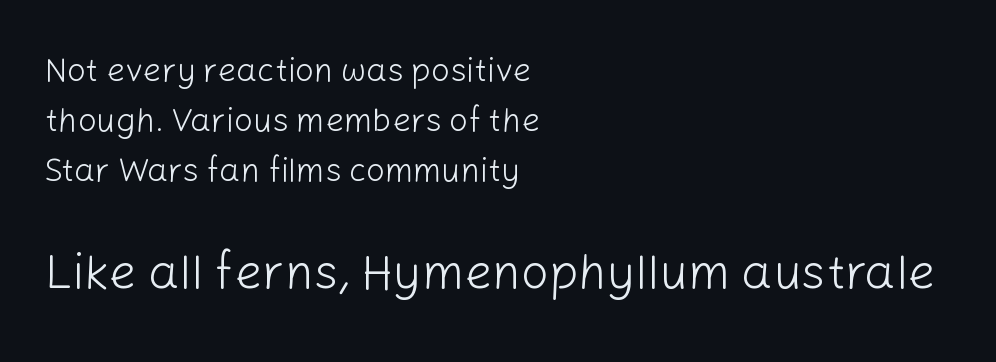
{"serif": "no", "italic": "no", "bold": "no", "weight": "light", "width": "normal", "stroke_contrast": "low", "x_height": "medium", "monospaced": "no", "underline": "no", "align": "left", "line_spacing": "normal", "line_spacing_ratio": 1.52, "letter_spacing": "normal", "letter_spacing_em": 0.0, "larger_block": "second", "size_ratio": 1.48, "glyph_px": 49}
